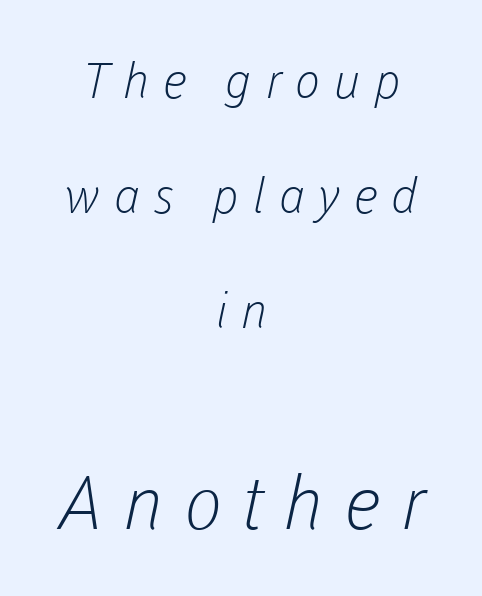
Q: Is the text bold? A: No.
Q: Is the typeface a serif or a sans-serif typeface? A: Sans-serif.
Q: Is the text underlined? A: No.
Q: How is the paragraph aligned? A: Centered.
Q: Is the spacing between letters normal or unusually wide? A: Unusually wide.
Q: Is the spacing between lines tight, normal or loose? A: Loose.
Q: Which block of text is set in a larger size, the first (top) or the second (bottom)? A: The second (bottom) one.
Q: Width (condensed, normal, or wide)? A: Normal.
Q: Stroke contrast? A: Low.
Q: x-height? A: Medium.
Q: Monospaced? A: No.
